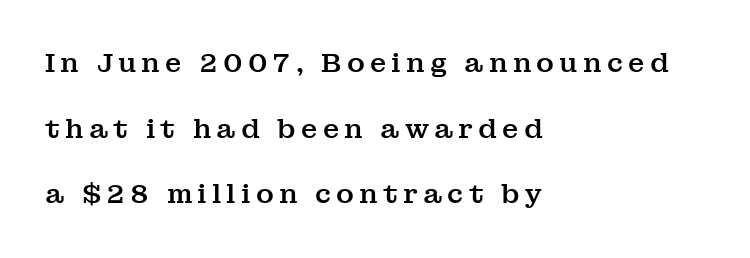
Reading down the block, your eye returns to a fixed left position each line. The area under the type is left untouched. Does the lettering tilt? It doesn't — this is upright. The passage shown stacks its lines with a broad gap.
